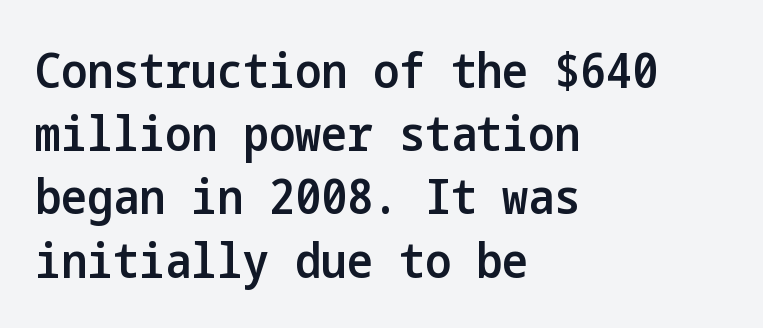
Q: Is the text bold? A: Semi-bold.
Q: Is the text italic (slanted)? A: No, it is upright.
Q: Is the typeface a serif or a sans-serif typeface? A: Sans-serif.
Q: Is the text underlined? A: No.
Q: How is the paragraph aligned? A: Left-aligned.
Q: Is the spacing between letters normal or unusually wide? A: Normal.
Q: Is the spacing between lines tight, normal or loose? A: Normal.
Q: Width (condensed, normal, or wide)? A: Condensed.
Q: Stroke contrast? A: Low.
Q: x-height? A: Medium.
